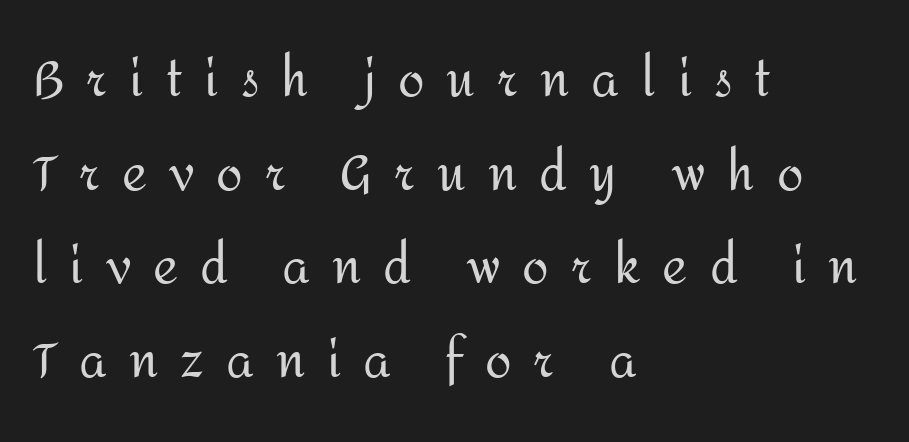
{"serif": "no", "italic": "no", "bold": "no", "weight": "regular", "width": "normal", "stroke_contrast": "medium", "x_height": "medium", "monospaced": "no", "underline": "no", "align": "left", "line_spacing": "loose", "line_spacing_ratio": 1.95, "letter_spacing": "wide", "letter_spacing_em": 0.46, "glyph_px": 48}
